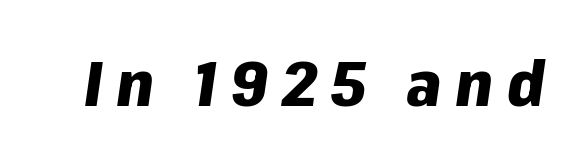
Q: Is the text bold? A: Yes.
Q: Is the text italic (slanted)? A: Yes, it leans right by about 8 degrees.
Q: Is the text underlined? A: No.
Q: Is the spacing between letters normal or unusually wide? A: Unusually wide.
Q: Width (condensed, normal, or wide)? A: Normal.
Q: Stroke contrast? A: Low.
Q: x-height? A: Medium.
Q: Monospaced? A: No.
